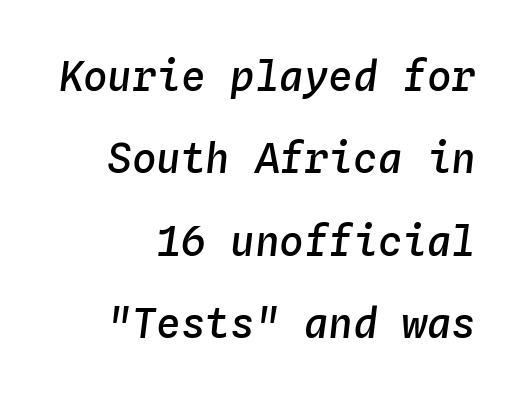
Q: Is the text bold? A: Semi-bold.
Q: Is the text italic (slanted)? A: Yes, it leans right by about 4 degrees.
Q: Is the text underlined? A: No.
Q: How is the paragraph aligned? A: Right-aligned.
Q: Is the spacing between letters normal or unusually wide? A: Normal.
Q: Is the spacing between lines tight, normal or loose? A: Loose.
Q: Width (condensed, normal, or wide)? A: Normal.
Q: Stroke contrast? A: Low.
Q: x-height? A: Medium.
Q: Monospaced? A: Yes.
